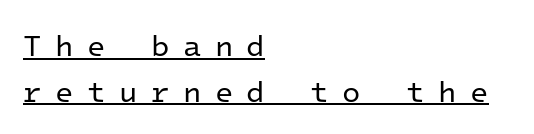
{"serif": "no", "italic": "no", "bold": "no", "weight": "regular", "width": "normal", "stroke_contrast": "low", "x_height": "medium", "monospaced": "yes", "underline": "yes", "align": "left", "line_spacing": "normal", "line_spacing_ratio": 1.52, "letter_spacing": "wide", "letter_spacing_em": 0.45, "glyph_px": 30}
